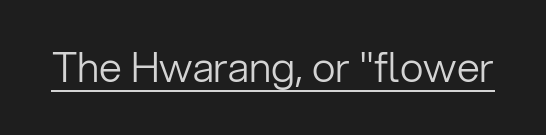
When letters stand straight like this, we call the style roman or upright. Nothing sits at the stroke ends, so this counts as sans-serif. The rendering uses the underline text-decoration. Caption: face not bold, strokes unweighted.
